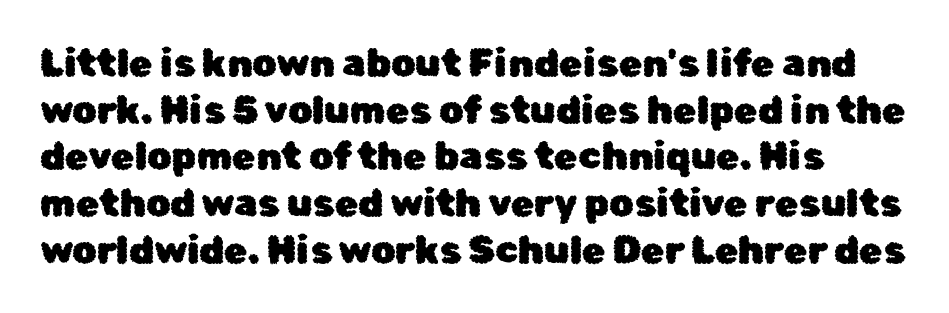
The image shows 38 px sans-serif type, upright; set line spacing 1.23x, normal letter spacing, not underlined; low stroke contrast and a medium x-height.
